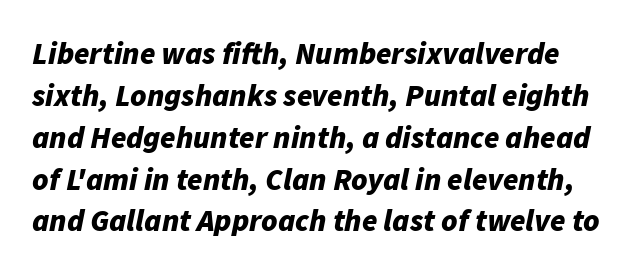
The image shows 31 px bold type, italic (leaning right); set normal line spacing (1.35x), normal letter spacing, not underlined; low stroke contrast and a medium x-height.
